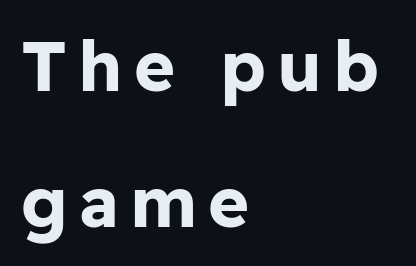
{"serif": "no", "italic": "no", "bold": "yes", "weight": "bold", "width": "normal", "stroke_contrast": "low", "x_height": "medium", "monospaced": "no", "underline": "no", "align": "left", "line_spacing": "loose", "line_spacing_ratio": 1.94, "glyph_px": 70}
